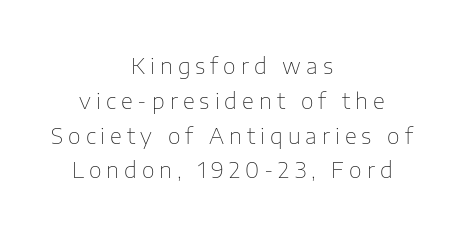
Vertical stems look standard width or narrower in stroke. The zone under the glyphs is completely vacant. The line-height multiplier appears to be the usual default. Posture: vertical. Horizontal alignment here is central, giving a formal, balanced look.
